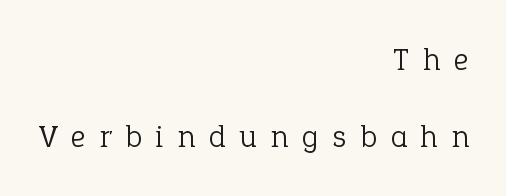
The image shows 32 px light serif type, upright; set right-aligned, loose line spacing (2.42x), unusually wide letter spacing (+0.45 em), not underlined; low stroke contrast and a medium x-height.
